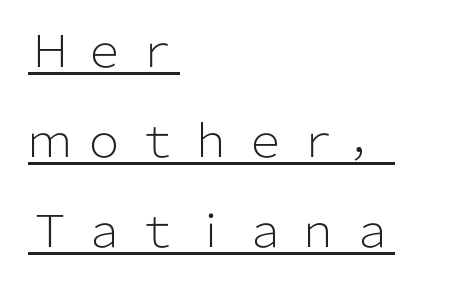
Q: Is the text bold? A: No.
Q: Is the text italic (slanted)? A: No, it is upright.
Q: Is the typeface a serif or a sans-serif typeface? A: Sans-serif.
Q: Is the text underlined? A: Yes.
Q: How is the paragraph aligned? A: Left-aligned.
Q: Is the spacing between letters normal or unusually wide? A: Unusually wide.
Q: Is the spacing between lines tight, normal or loose? A: Loose.
Q: Width (condensed, normal, or wide)? A: Normal.
Q: Stroke contrast? A: Low.
Q: x-height? A: Medium.
Q: Monospaced? A: No.
